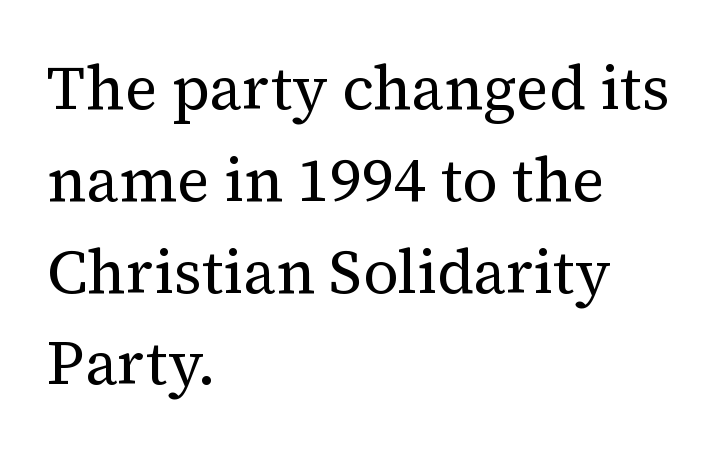
Proportional: the letters do not fall into vertical columns. Font category for this specimen: serif. No letter is thick-stroked: the sample isn't bold. The rendering anchors every line to the left-hand side. A typesetter would mark this as roman, not italic.
